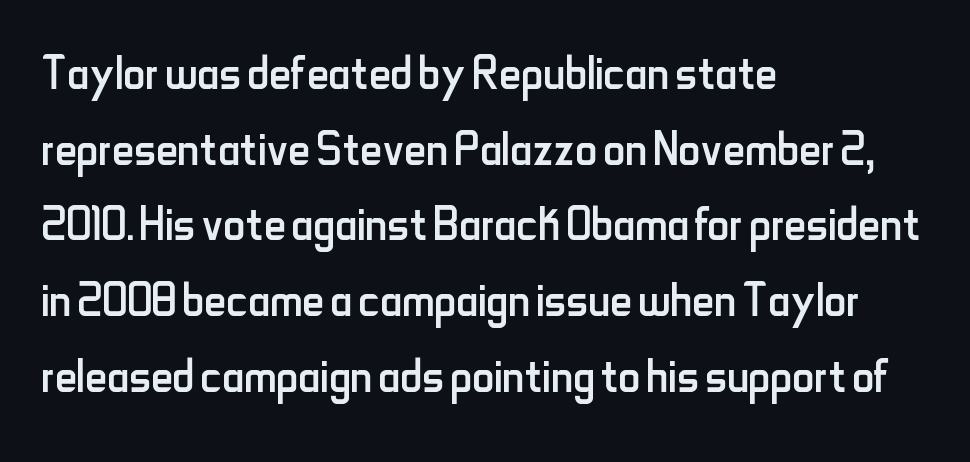
Q: Is the text bold? A: No.
Q: Is the text italic (slanted)? A: No, it is upright.
Q: Is the typeface a serif or a sans-serif typeface? A: Sans-serif.
Q: Is the text underlined? A: No.
Q: How is the paragraph aligned? A: Left-aligned.
Q: Is the spacing between letters normal or unusually wide? A: Normal.
Q: Width (condensed, normal, or wide)? A: Condensed.
Q: Stroke contrast? A: Low.
Q: x-height? A: Small.
Q: Monospaced? A: No.
